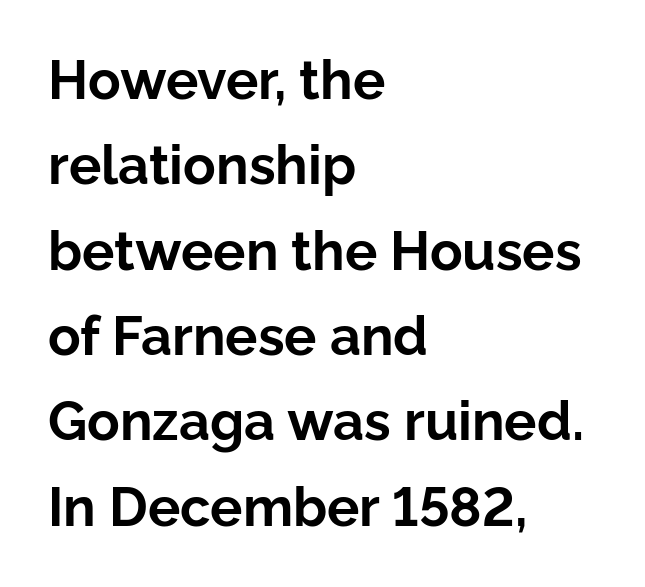
Q: Is the text bold? A: Yes.
Q: Is the text italic (slanted)? A: No, it is upright.
Q: Is the typeface a serif or a sans-serif typeface? A: Sans-serif.
Q: Is the text underlined? A: No.
Q: How is the paragraph aligned? A: Left-aligned.
Q: Is the spacing between letters normal or unusually wide? A: Normal.
Q: Is the spacing between lines tight, normal or loose? A: Normal.
Q: Width (condensed, normal, or wide)? A: Normal.
Q: Stroke contrast? A: Low.
Q: x-height? A: Medium.
Q: Monospaced? A: No.
